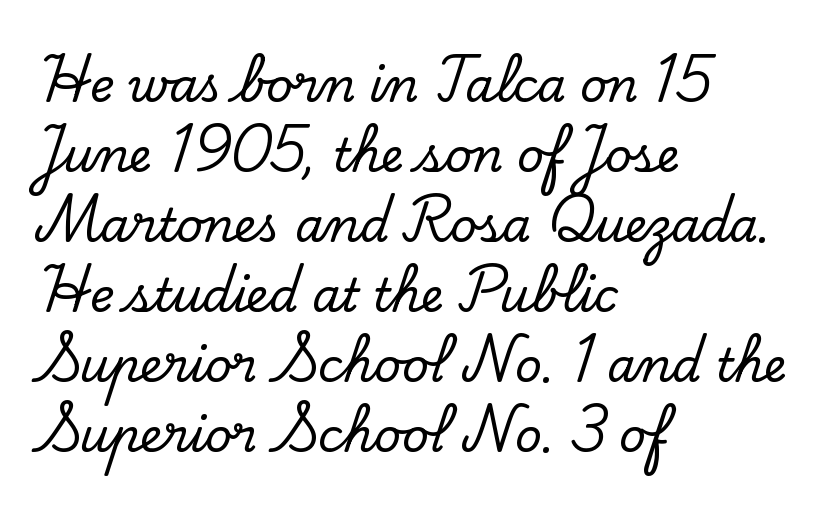
{"serif": "yes", "width": "normal", "stroke_contrast": "low", "x_height": "small", "monospaced": "no", "underline": "no", "align": "left", "line_spacing": "normal", "line_spacing_ratio": 1.52, "letter_spacing": "normal", "letter_spacing_em": 0.0, "glyph_px": 46}
